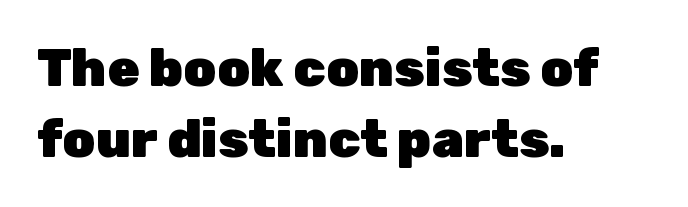
Q: Is the text bold? A: Yes.
Q: Is the text italic (slanted)? A: No, it is upright.
Q: Is the typeface a serif or a sans-serif typeface? A: Sans-serif.
Q: Is the text underlined? A: No.
Q: How is the paragraph aligned? A: Left-aligned.
Q: Is the spacing between letters normal or unusually wide? A: Normal.
Q: Is the spacing between lines tight, normal or loose? A: Normal.
Q: Width (condensed, normal, or wide)? A: Normal.
Q: Stroke contrast? A: Low.
Q: x-height? A: Medium.
Q: Monospaced? A: No.
